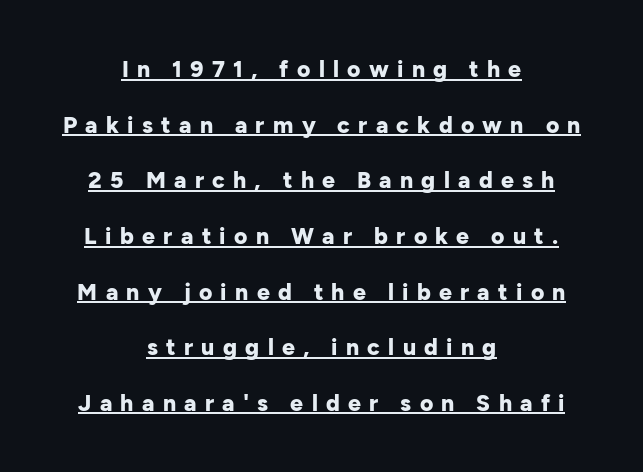
Q: Is the text bold? A: Yes.
Q: Is the text italic (slanted)? A: No, it is upright.
Q: Is the text underlined? A: Yes.
Q: How is the paragraph aligned? A: Centered.
Q: Is the spacing between letters normal or unusually wide? A: Unusually wide.
Q: Is the spacing between lines tight, normal or loose? A: Loose.
